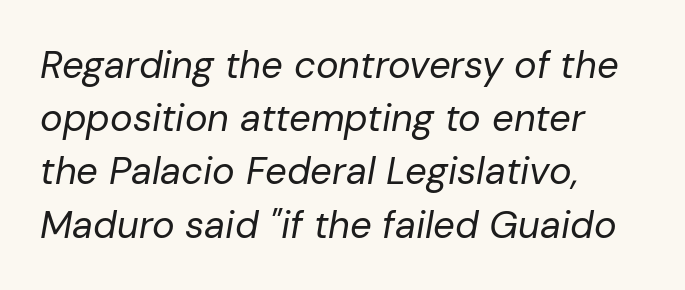
Quick note: italic. Honestly, there is no underline to notice here at all. Every row of glyphs begins at an identical x-position on the left. Does extra space separate the letters? No, they use regular spacing. The rendering uses natural spacing where letterforms have individual widths. No extra ink here — the face is not bold.
